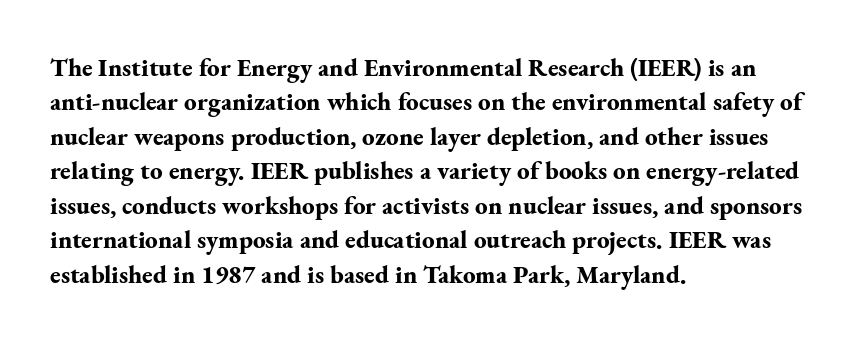
Plain, unruled lines of type. Italic: no, the glyphs are upright roman. The face used here has the dense, thick strokes of a bold. Compared with typical paragraphs, the rows here are spaced about the same. The paragraph has a hard left edge and a soft right edge. Here the glyphs are tracked normally, forming tight word shapes.
